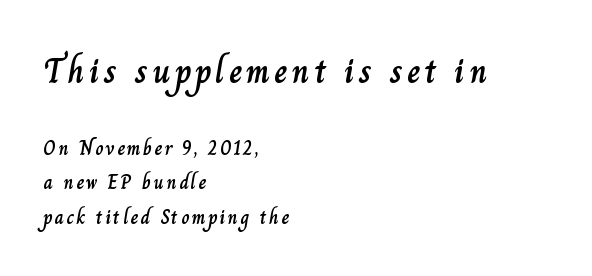
These two chunks differ in scale, with the top chunk taking the larger measure. Proportional: the letters do not fall into vertical columns. Line beginnings align vertically; line endings do not. Has an underline been added? It has not.
